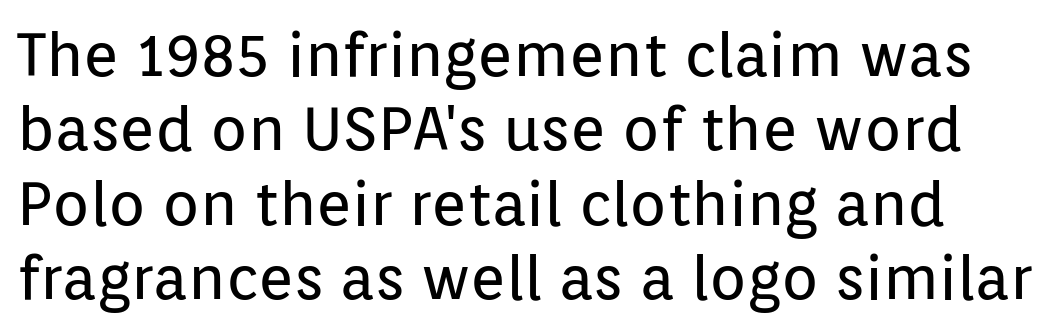
The words here are not underlined. Inter-character spacing is left at the font's built-in metrics. Is the type heavy? It reads as light-to-regular instead. I'd call this a sans setting — the letters go barefoot. Looks like regular typesetting: each glyph gets only the width it needs.
